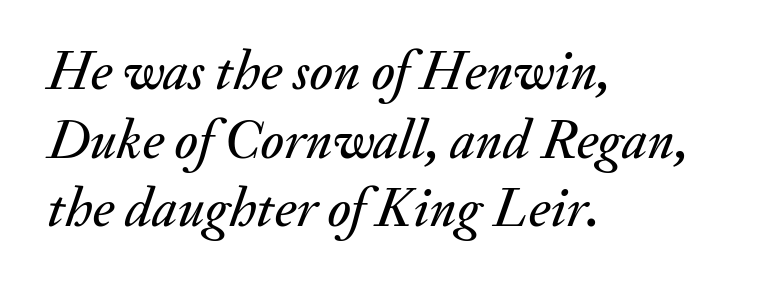
Q: Is the text italic (slanted)? A: Yes, it leans right by about 20 degrees.
Q: Is the text underlined? A: No.
Q: How is the paragraph aligned? A: Left-aligned.
Q: Is the spacing between letters normal or unusually wide? A: Normal.
Q: Is the spacing between lines tight, normal or loose? A: Normal.
Q: Width (condensed, normal, or wide)? A: Normal.
Q: Stroke contrast? A: Medium.
Q: x-height? A: Small.
Q: Monospaced? A: No.
